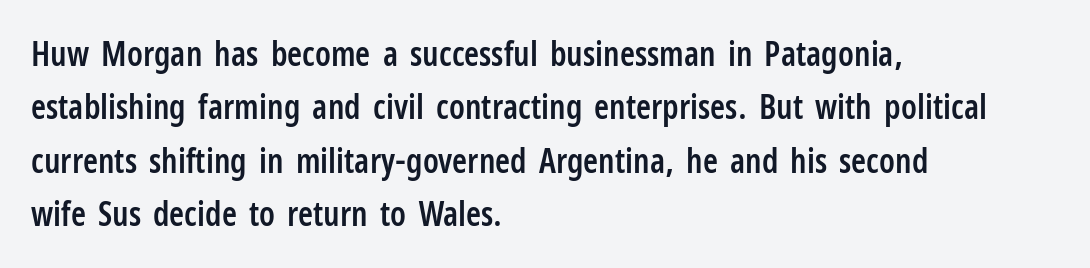
The strokes are fattened partway — semibold, not bold. Characters follow at the spacing the type designer built in. The specimen omits any rule beneath the text block's lines. Think of a printed novel: that variable character pitch is what you see here. The ragged edge is on the right, which tells us the setting is flush left. Posture: upright roman.
